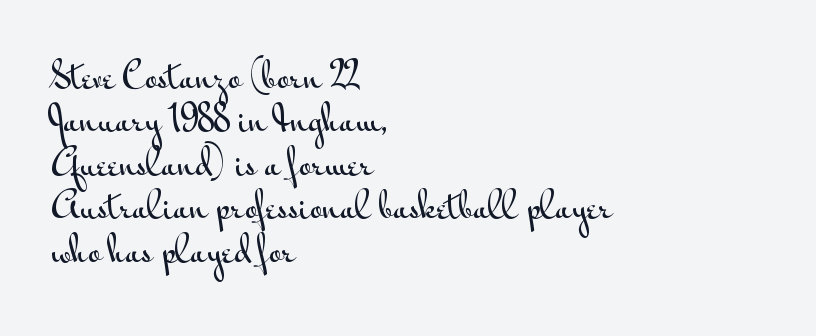
{"serif": "no", "width": "wide", "stroke_contrast": "medium", "x_height": "small", "monospaced": "no", "underline": "no", "align": "left", "line_spacing_ratio": 1.24, "letter_spacing": "normal", "letter_spacing_em": 0.0, "glyph_px": 35}
